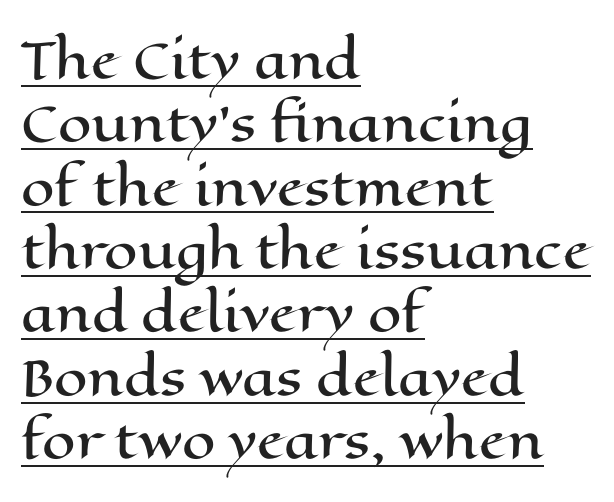
This block has exactly the height ordinary leading produces. Tracking value appears to be zero — textbook default spacing. The rendering uses the underline text-decoration. When letters stand straight like this, we call the style roman or upright.
